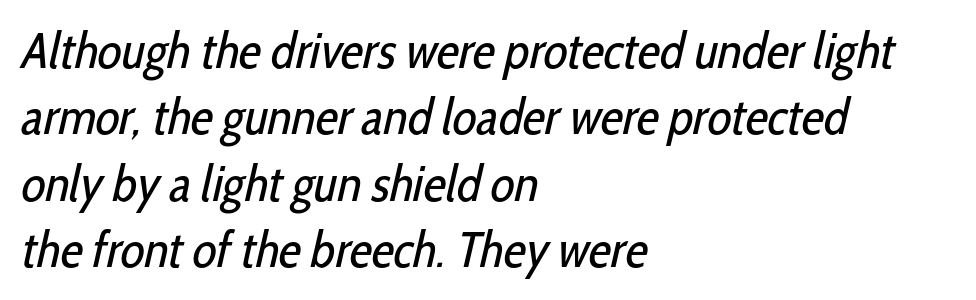
The image shows 50 px regular-weight, condensed sans-serif type; set left-aligned, normal line spacing (1.33x), normal letter spacing, not underlined; low stroke contrast and a medium x-height.
